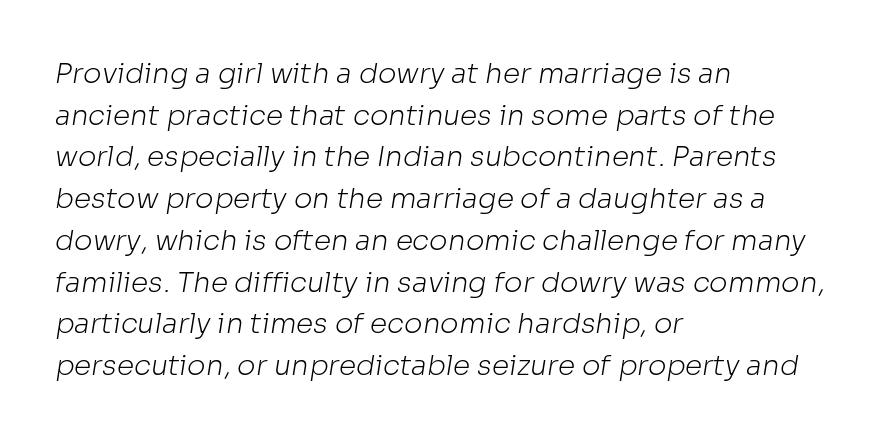
Letters have the restrained weight of plain body copy at most. Does the leading feel generous? No, just average. The rag falls on the right side of this text block. The rendering uses natural spacing where letterforms have individual widths. Regarding serifs, this sample does without them. Nobody touched the tracking dial on this one.
